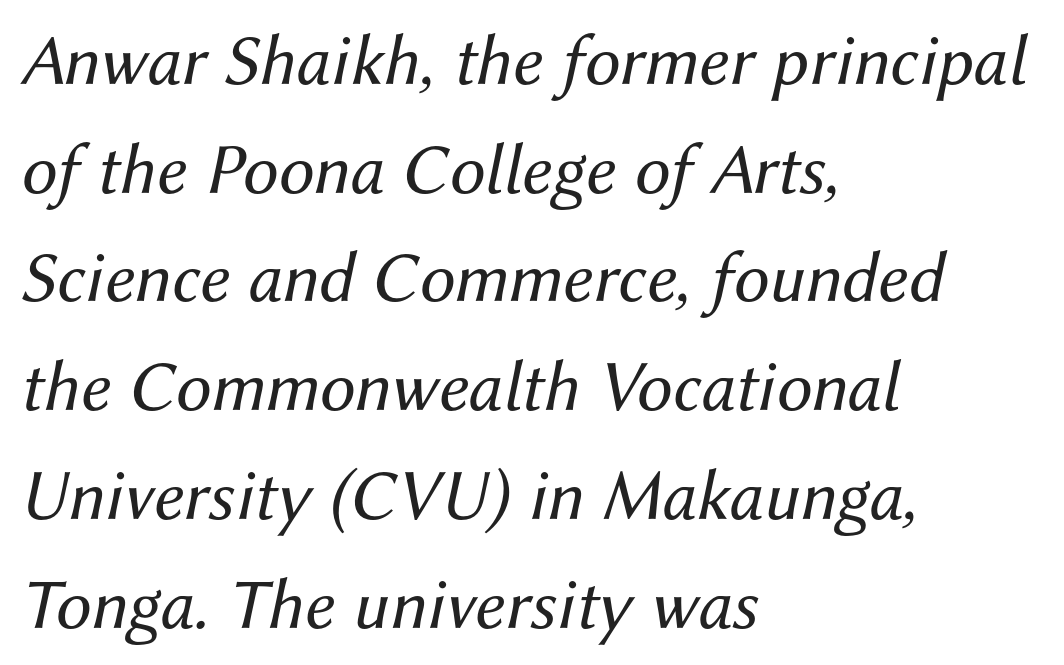
{"italic": "yes", "lean": "right", "slant_degrees": 12, "bold": "no", "weight": "regular", "width": "normal", "stroke_contrast": "medium", "x_height": "medium", "monospaced": "no", "underline": "no", "align": "left", "line_spacing": "normal", "line_spacing_ratio": 1.51, "letter_spacing": "normal", "letter_spacing_em": 0.0, "glyph_px": 72}
